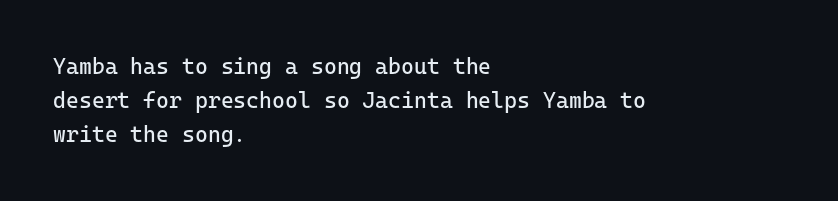
{"italic": "no", "bold": "no", "underline": "no", "align": "left", "line_spacing": "normal", "line_spacing_ratio": 1.54, "letter_spacing": "normal", "letter_spacing_em": 0.0, "glyph_px": 22}
